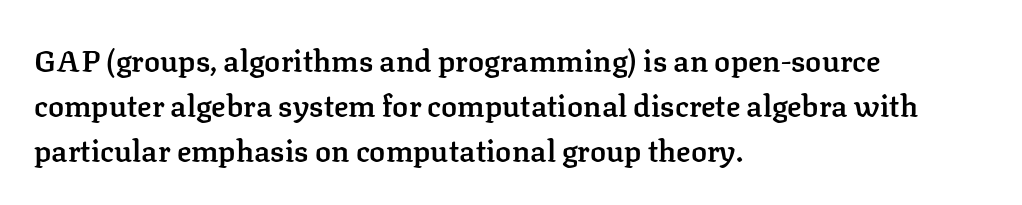
Q: Is the text bold? A: Semi-bold.
Q: Is the text italic (slanted)? A: No, it is upright.
Q: Is the typeface a serif or a sans-serif typeface? A: Serif.
Q: Is the text underlined? A: No.
Q: How is the paragraph aligned? A: Left-aligned.
Q: Is the spacing between letters normal or unusually wide? A: Normal.
Q: Is the spacing between lines tight, normal or loose? A: Normal.
Q: Width (condensed, normal, or wide)? A: Normal.
Q: Stroke contrast? A: Low.
Q: x-height? A: Medium.
Q: Monospaced? A: No.
